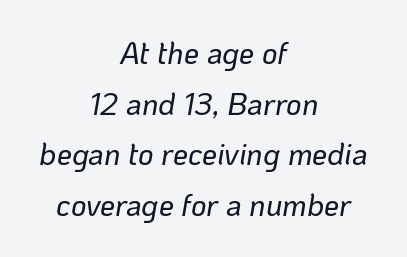
Q: Is the text italic (slanted)? A: Yes, it leans right by about 10 degrees.
Q: Is the text underlined? A: No.
Q: How is the paragraph aligned? A: Centered.
Q: Is the spacing between letters normal or unusually wide? A: Normal.
Q: Is the spacing between lines tight, normal or loose? A: Normal.
Q: Width (condensed, normal, or wide)? A: Normal.
Q: Stroke contrast? A: Low.
Q: x-height? A: Medium.
Q: Monospaced? A: No.
